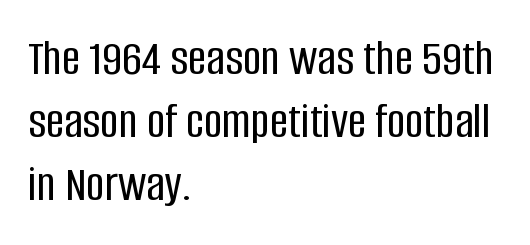
Q: Is the text italic (slanted)? A: No, it is upright.
Q: Is the typeface a serif or a sans-serif typeface? A: Sans-serif.
Q: Is the text underlined? A: No.
Q: How is the paragraph aligned? A: Left-aligned.
Q: Is the spacing between letters normal or unusually wide? A: Normal.
Q: Width (condensed, normal, or wide)? A: Condensed.
Q: Stroke contrast? A: Low.
Q: x-height? A: Large.
Q: Monospaced? A: No.
